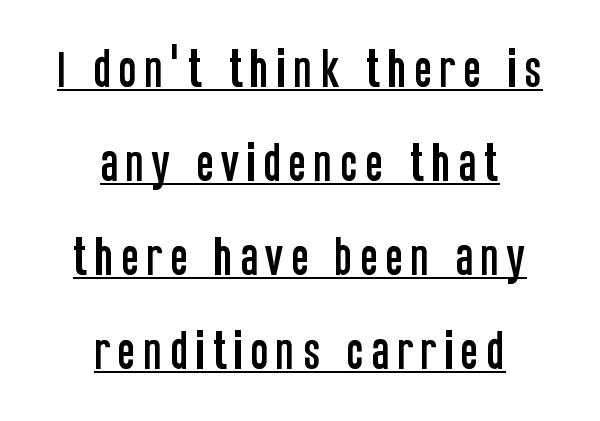
Horizontal alignment here is central, giving a formal, balanced look. Loosely led — the rows are spread out. Students, observe the line beneath the letters — that is underlining. This sample uses an upright cut, with every glyph sitting square on the baseline. This sample uses a sans-serif face. Character widths vary here, with narrow letters taking less room than wide ones.
